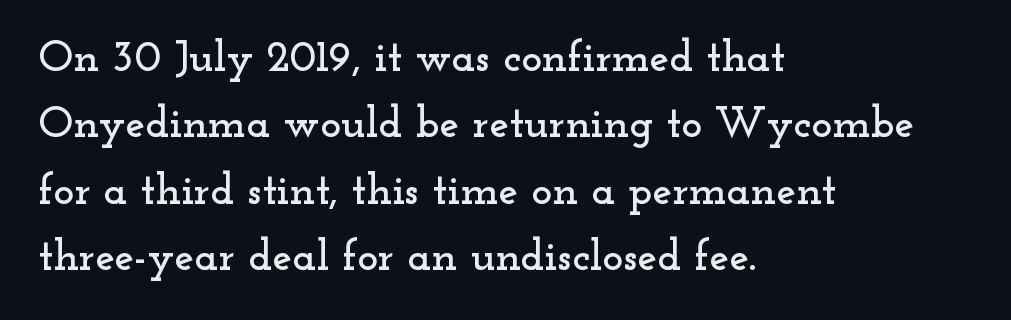
{"serif": "yes", "italic": "no", "width": "wide", "stroke_contrast": "low", "x_height": "small", "monospaced": "no", "underline": "no", "align": "left", "line_spacing": "normal", "line_spacing_ratio": 1.51, "letter_spacing": "normal", "letter_spacing_em": 0.0, "glyph_px": 44}
